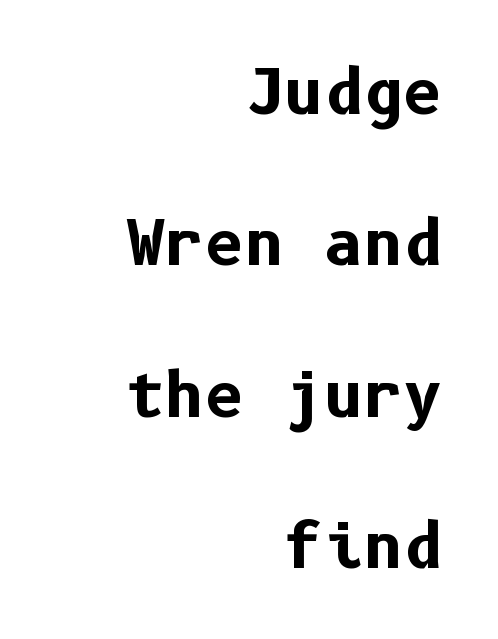
The characters look thick and weighty, a clear bold. Line spacing here is loose. Quick note: not italic, upright. Letters rest on an invisible, unmarked baseline. The typesetter chose a ragged-left arrangement here.
